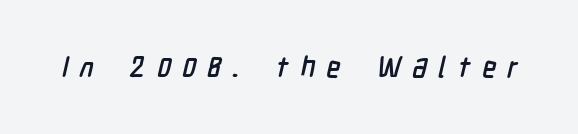
{"serif": "no", "width": "condensed", "stroke_contrast": "low", "x_height": "medium", "monospaced": "no", "underline": "no", "letter_spacing": "wide", "letter_spacing_em": 0.39, "glyph_px": 29}
